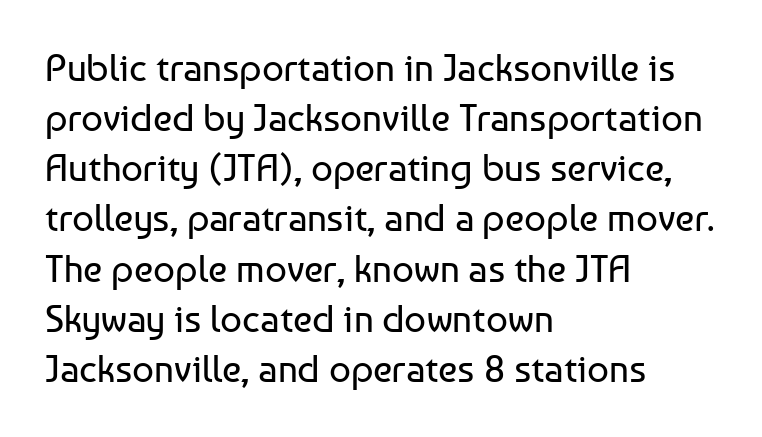
{"serif": "no", "italic": "no", "bold": "no", "weight": "regular", "width": "normal", "stroke_contrast": "low", "x_height": "medium", "monospaced": "no", "underline": "no", "align": "left", "line_spacing": "normal", "line_spacing_ratio": 1.32, "letter_spacing": "normal", "letter_spacing_em": 0.0, "glyph_px": 38}
